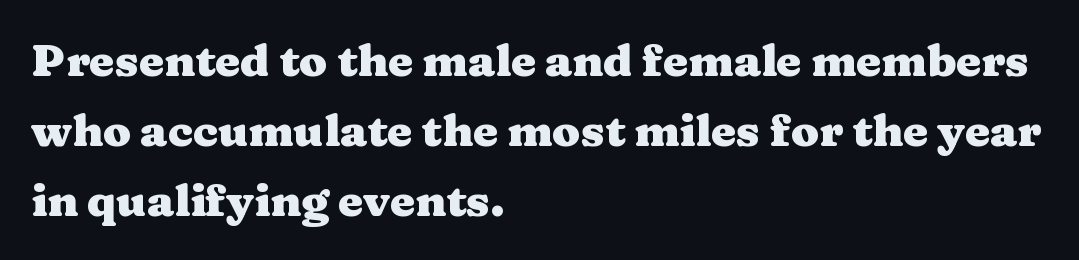
Q: Is the text bold? A: Yes.
Q: Is the text italic (slanted)? A: No, it is upright.
Q: Is the typeface a serif or a sans-serif typeface? A: Serif.
Q: Is the text underlined? A: No.
Q: How is the paragraph aligned? A: Left-aligned.
Q: Is the spacing between letters normal or unusually wide? A: Normal.
Q: Is the spacing between lines tight, normal or loose? A: Normal.
Q: Width (condensed, normal, or wide)? A: Wide.
Q: Stroke contrast? A: Medium.
Q: x-height? A: Medium.
Q: Monospaced? A: No.
